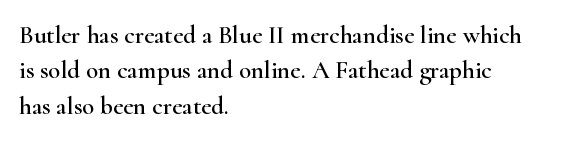
The line texture is even and compact thanks to regular tracking. Glance below the letters and you will spot only blank space. It's the straight-up-and-down kind of type. Each line starts at the same left margin while the right side varies. Reading down the column, the eye jumps a familiar distance to each next line.
